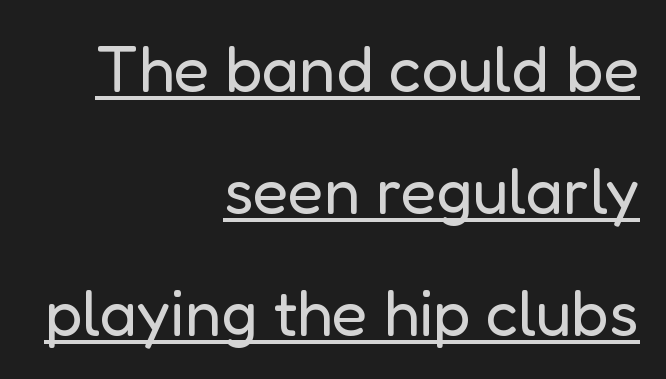
The image shows 65 px regular-weight sans-serif type, upright; set right-aligned, line spacing 1.88x, normal letter spacing, underlined; low stroke contrast and a medium x-height.
